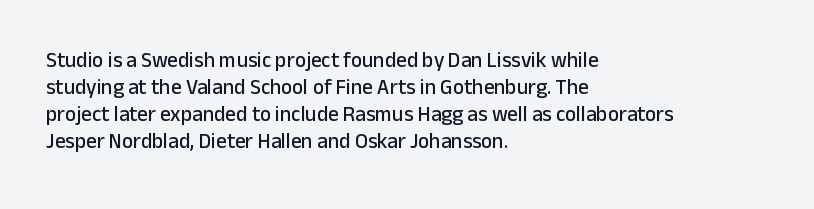
{"italic": "no", "underline": "no", "align": "left", "line_spacing": "normal", "line_spacing_ratio": 1.28, "letter_spacing": "normal", "letter_spacing_em": 0.0, "glyph_px": 21}
